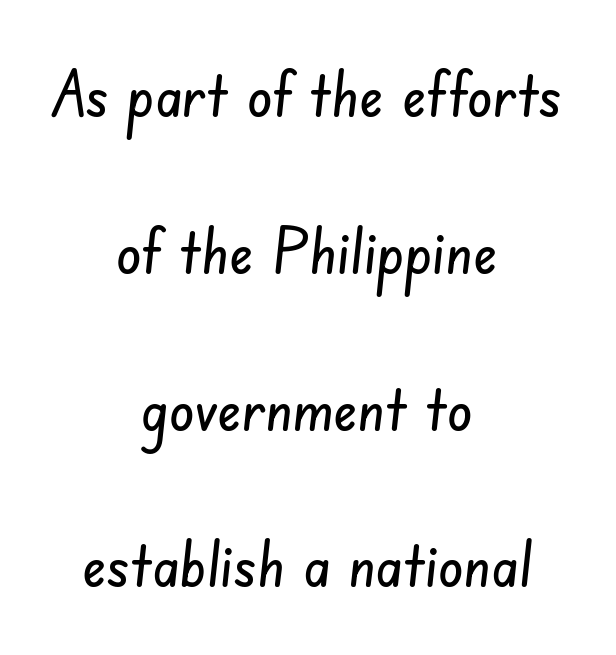
The image shows 64 px condensed sans-serif type; set centered, loose line spacing (2.45x), normal letter spacing, not underlined; low stroke contrast and a small x-height.
